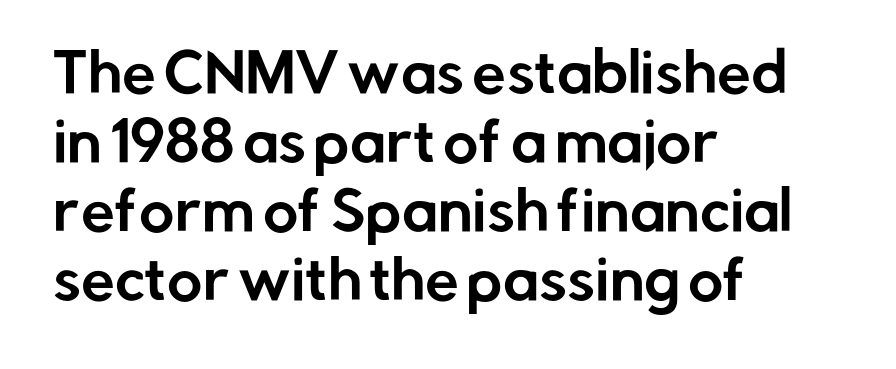
One-word summary of the alignment: left. Do the characters align in a grid? No, the font is proportional. Honestly, the row spacing looks completely unremarkable. This rendering employs a face without finishing strokes, i.e., a sans-serif. Check the space under the baseline: it is left empty. The specimen reads as upright at a glance.
